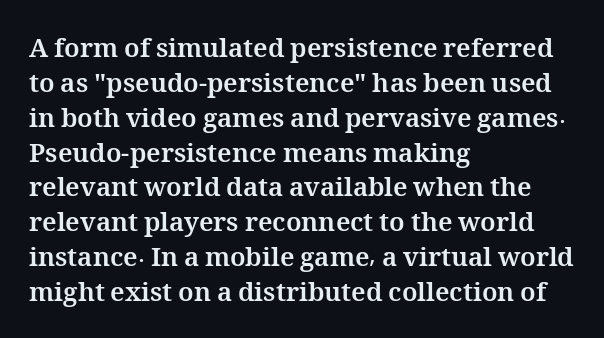
{"italic": "no", "bold": "yes", "underline": "no", "align": "left", "line_spacing": "normal", "line_spacing_ratio": 1.34, "letter_spacing": "normal", "letter_spacing_em": 0.0, "glyph_px": 26}
